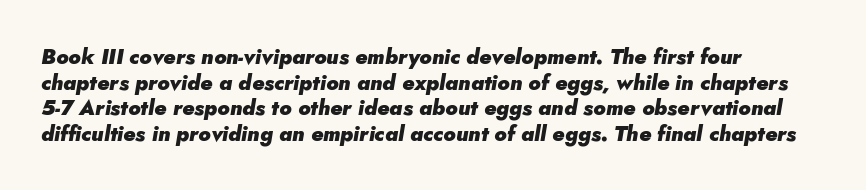
Q: Is the text bold? A: Yes.
Q: Is the text italic (slanted)? A: Yes, it leans right by about 5 degrees.
Q: Is the text underlined? A: No.
Q: How is the paragraph aligned? A: Left-aligned.
Q: Is the spacing between letters normal or unusually wide? A: Normal.
